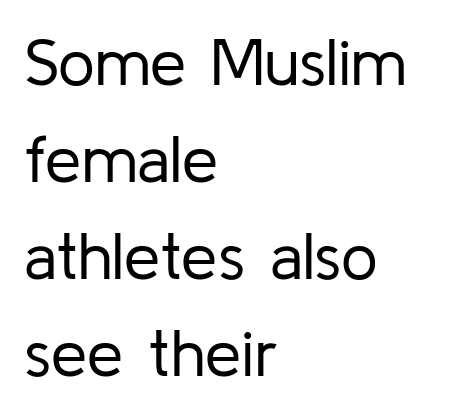
Any mark beneath the type? The region is blank. Compared with typical body copy, the letter spacing here is the same. The face used here is a sans, in the tradition of grotesques and geometrics. A typesetter would mark this as roman, not italic. Vertical stems look standard width or narrower in stroke. You could not count columns in this text — the font is proportionally spaced.
